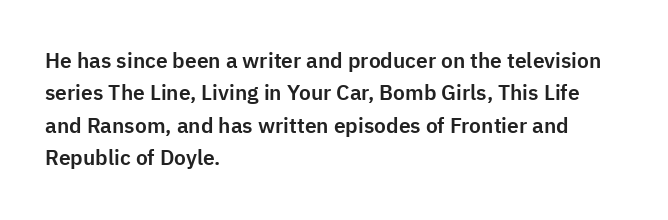
Q: Is the text italic (slanted)? A: No, it is upright.
Q: Is the text underlined? A: No.
Q: How is the paragraph aligned? A: Left-aligned.
Q: Is the spacing between letters normal or unusually wide? A: Normal.
Q: Is the spacing between lines tight, normal or loose? A: Normal.
